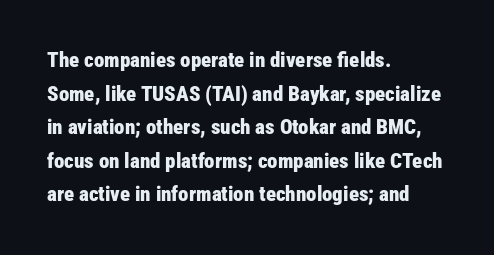
This sample uses plain, unmodified letter spacing. The lines are quadded left. If you measured baseline to baseline, you'd find a middling distance. A dark, heavy texture on the line: the type is bold. Unmarked baselines from the first word to the last.
